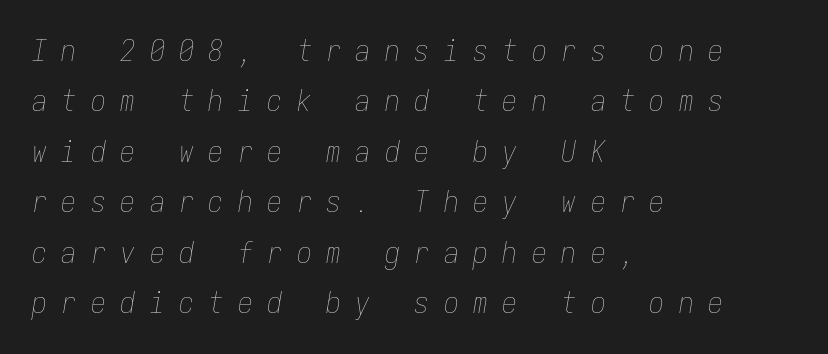
Q: Is the text bold? A: No.
Q: Is the text italic (slanted)? A: Yes, it leans right by about 9 degrees.
Q: Is the text underlined? A: No.
Q: How is the paragraph aligned? A: Left-aligned.
Q: Is the spacing between letters normal or unusually wide? A: Unusually wide.
Q: Is the spacing between lines tight, normal or loose? A: Normal.
Q: Width (condensed, normal, or wide)? A: Condensed.
Q: Stroke contrast? A: Low.
Q: x-height? A: Medium.
Q: Monospaced? A: Yes.
